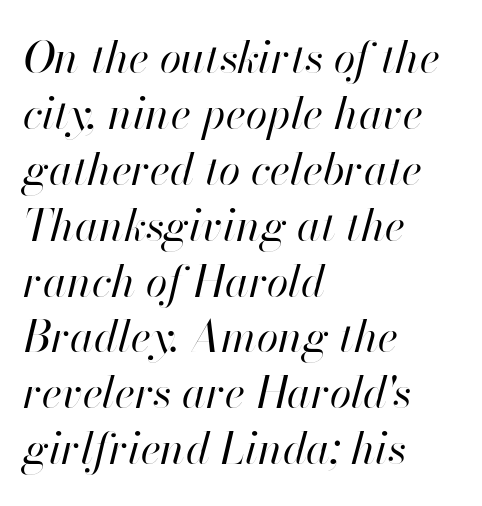
Q: Is the text bold? A: No.
Q: Is the text italic (slanted)? A: Yes, it leans right by about 13 degrees.
Q: Is the text underlined? A: No.
Q: How is the paragraph aligned? A: Left-aligned.
Q: Is the spacing between letters normal or unusually wide? A: Normal.
Q: Is the spacing between lines tight, normal or loose? A: Normal.
Q: Width (condensed, normal, or wide)? A: Normal.
Q: Stroke contrast? A: High.
Q: x-height? A: Small.
Q: Monospaced? A: No.
